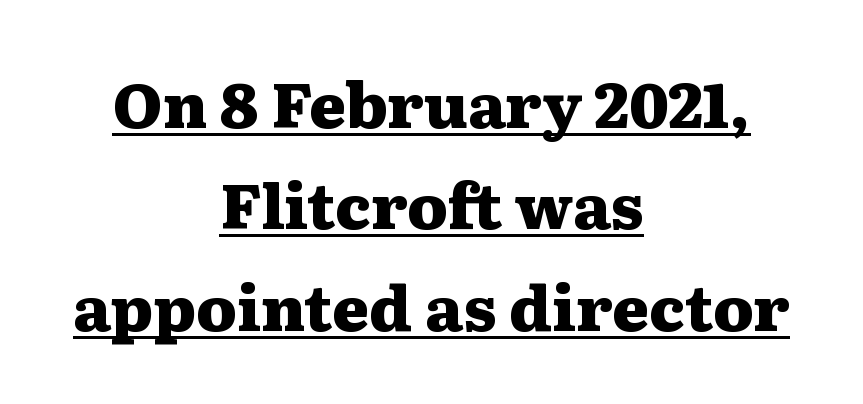
Q: Is the text bold? A: Yes.
Q: Is the text italic (slanted)? A: No, it is upright.
Q: Is the typeface a serif or a sans-serif typeface? A: Serif.
Q: Is the text underlined? A: Yes.
Q: How is the paragraph aligned? A: Centered.
Q: Is the spacing between letters normal or unusually wide? A: Normal.
Q: Is the spacing between lines tight, normal or loose? A: Normal.
Q: Width (condensed, normal, or wide)? A: Wide.
Q: Stroke contrast? A: Medium.
Q: x-height? A: Medium.
Q: Monospaced? A: No.
